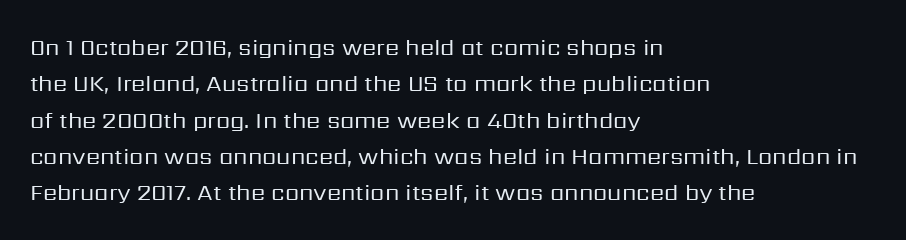
The image shows 23 px text type, upright; set left-aligned, normal line spacing (1.58x), normal letter spacing, not underlined.
